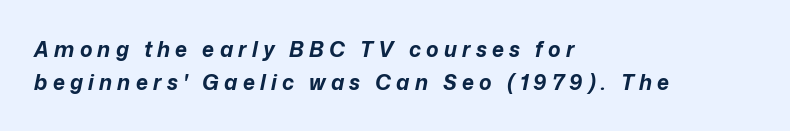
{"italic": "yes", "lean": "right", "slant_degrees": 12, "bold": "yes", "underline": "no", "align": "left", "line_spacing": "normal", "line_spacing_ratio": 1.55, "letter_spacing": "wide", "letter_spacing_em": 0.25, "glyph_px": 21}
